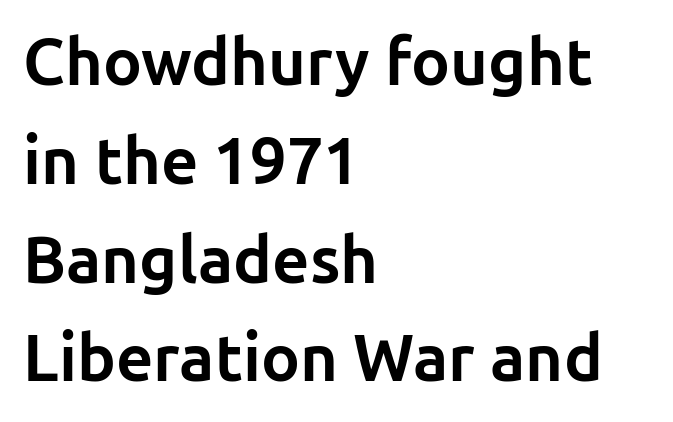
This sample keeps an unexceptional amount of space between lines. Plain, unruled lines of type. These lines were composed using upright roman letters. One-word summary of the alignment: left. A typesetter would call this proportional, since set widths differ per character. Is this a sans? Yes — the strokes have no serifs.
